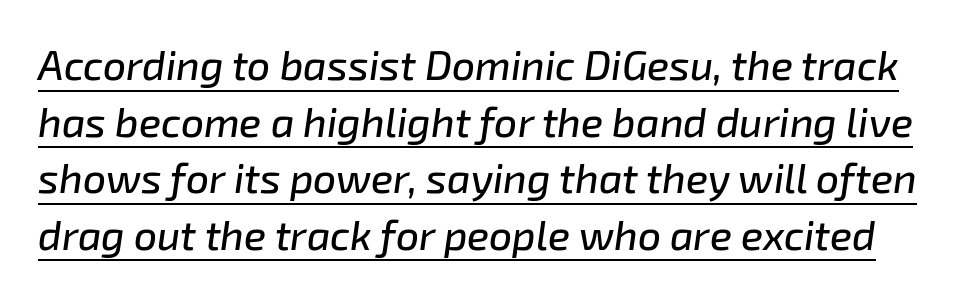
The image shows 41 px text type, italic (leaning right); set normal line spacing (1.38x), normal letter spacing, underlined; low stroke contrast and a medium x-height.
